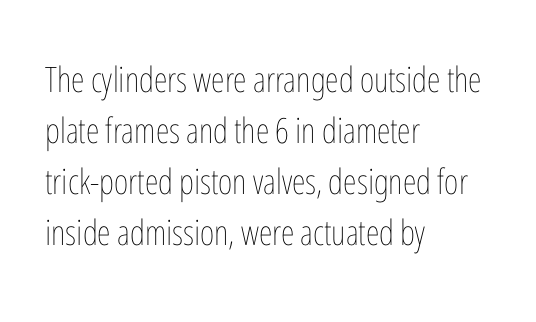
Q: Is the text bold? A: No.
Q: Is the text italic (slanted)? A: No, it is upright.
Q: Is the text underlined? A: No.
Q: How is the paragraph aligned? A: Left-aligned.
Q: Is the spacing between letters normal or unusually wide? A: Normal.
Q: Is the spacing between lines tight, normal or loose? A: Normal.
Q: Width (condensed, normal, or wide)? A: Condensed.
Q: Stroke contrast? A: Low.
Q: x-height? A: Medium.
Q: Monospaced? A: No.
